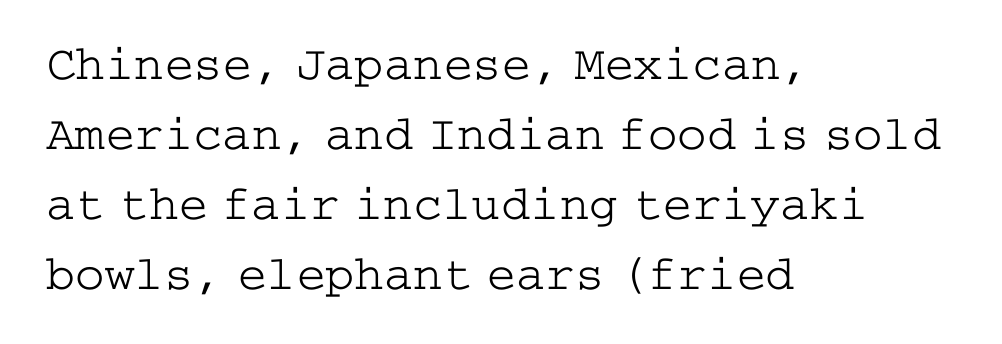
The image shows 49 px light, wide serif type, upright; set left-aligned, normal line spacing (1.43x), normal letter spacing, not underlined; low stroke contrast and a medium x-height.
